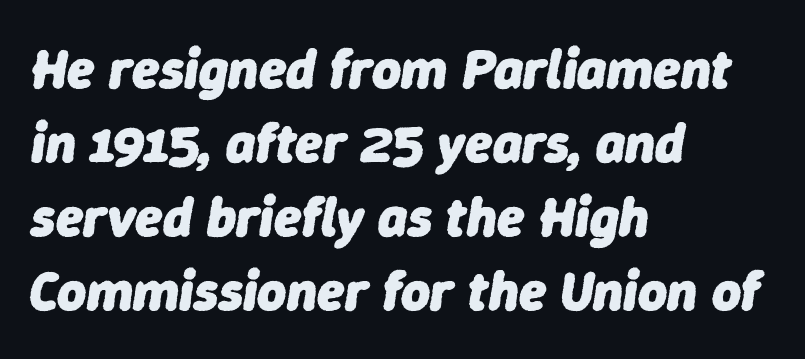
Q: Is the text bold? A: Yes.
Q: Is the text italic (slanted)? A: Yes, it leans right by about 9 degrees.
Q: Is the text underlined? A: No.
Q: How is the paragraph aligned? A: Left-aligned.
Q: Is the spacing between letters normal or unusually wide? A: Normal.
Q: Is the spacing between lines tight, normal or loose? A: Normal.
Q: Width (condensed, normal, or wide)? A: Normal.
Q: Stroke contrast? A: Low.
Q: x-height? A: Medium.
Q: Monospaced? A: No.
